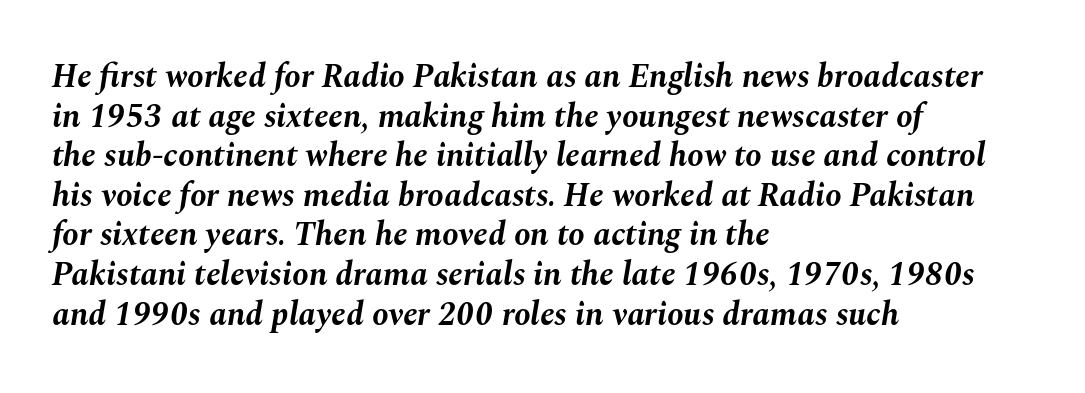
This sample has the flowing, uneven cadence of proportional lettering. Nobody drew a line under any word here. The face used here is rendered with its standard letterfit. Italic: yes, the glyphs are oblique. Chunky letters — that's bold for sure. Reading down the block, your eye returns to a fixed left position each line.
